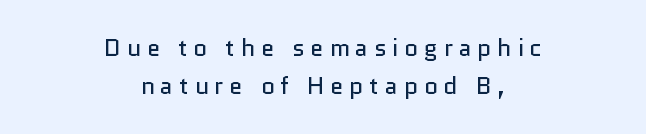
{"italic": "no", "bold": "no", "underline": "no", "align": "center", "line_spacing": "normal", "line_spacing_ratio": 1.6, "letter_spacing": "wide", "letter_spacing_em": 0.24, "glyph_px": 24}
